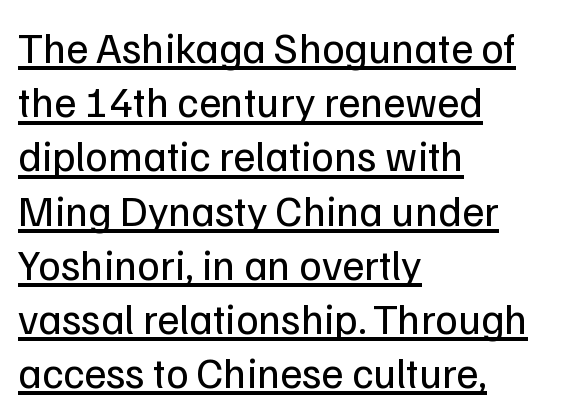
Style check: upright. The gaps between neighbouring characters are ordinary and unremarkable. This sample has the flowing, uneven cadence of proportional lettering. Horizontally, the lines are justified to the leading edge only. Summary of vertical rhythm: regular, with standard interline spacing.
